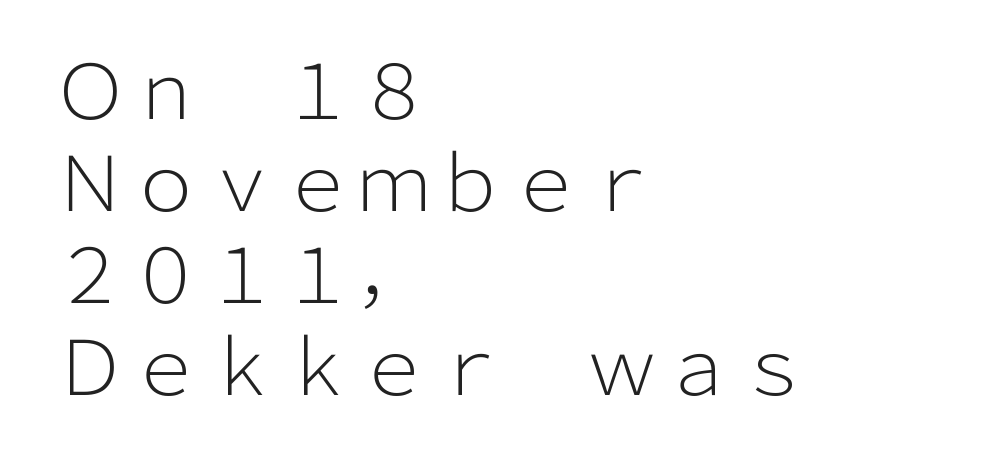
{"serif": "no", "italic": "no", "bold": "no", "weight": "light", "width": "normal", "stroke_contrast": "low", "x_height": "medium", "monospaced": "no", "underline": "no", "align": "left", "line_spacing_ratio": 1.21, "letter_spacing": "normal", "letter_spacing_em": 0.0, "glyph_px": 76}
